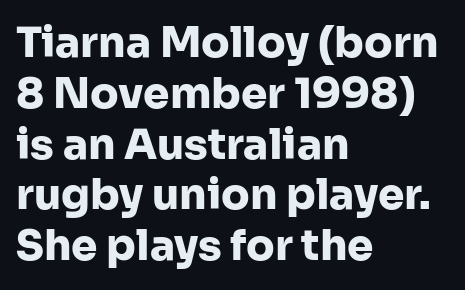
Q: Is the text bold? A: Yes.
Q: Is the text italic (slanted)? A: No, it is upright.
Q: Is the typeface a serif or a sans-serif typeface? A: Sans-serif.
Q: Is the text underlined? A: No.
Q: How is the paragraph aligned? A: Left-aligned.
Q: Is the spacing between letters normal or unusually wide? A: Normal.
Q: Width (condensed, normal, or wide)? A: Normal.
Q: Stroke contrast? A: Low.
Q: x-height? A: Medium.
Q: Monospaced? A: No.
